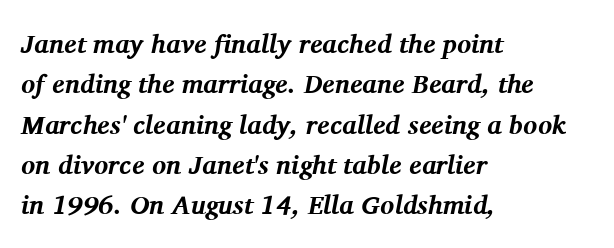
Q: Is the text bold? A: Yes.
Q: Is the text italic (slanted)? A: Yes, it leans right by about 11 degrees.
Q: Is the text underlined? A: No.
Q: How is the paragraph aligned? A: Left-aligned.
Q: Is the spacing between letters normal or unusually wide? A: Normal.
Q: Is the spacing between lines tight, normal or loose? A: Normal.
